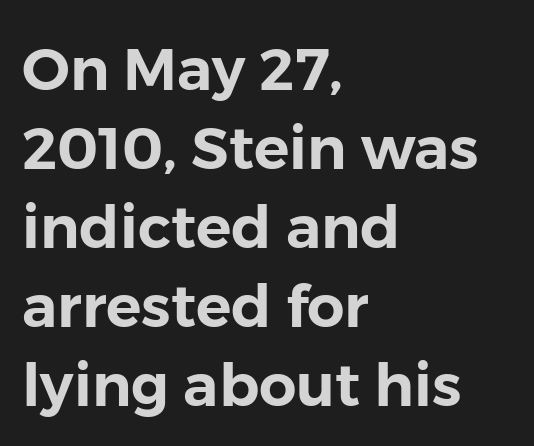
{"serif": "no", "italic": "no", "width": "normal", "stroke_contrast": "low", "x_height": "medium", "monospaced": "no", "underline": "no", "align": "left", "line_spacing": "normal", "line_spacing_ratio": 1.34, "letter_spacing": "normal", "letter_spacing_em": 0.0, "glyph_px": 59}
